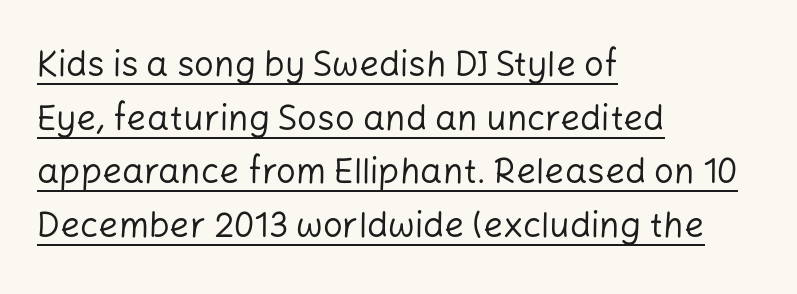
Q: Is the text bold? A: No.
Q: Is the text italic (slanted)? A: No, it is upright.
Q: Is the typeface a serif or a sans-serif typeface? A: Sans-serif.
Q: Is the text underlined? A: Yes.
Q: How is the paragraph aligned? A: Left-aligned.
Q: Is the spacing between letters normal or unusually wide? A: Normal.
Q: Is the spacing between lines tight, normal or loose? A: Normal.
Q: Width (condensed, normal, or wide)? A: Normal.
Q: Stroke contrast? A: Low.
Q: x-height? A: Medium.
Q: Monospaced? A: No.
